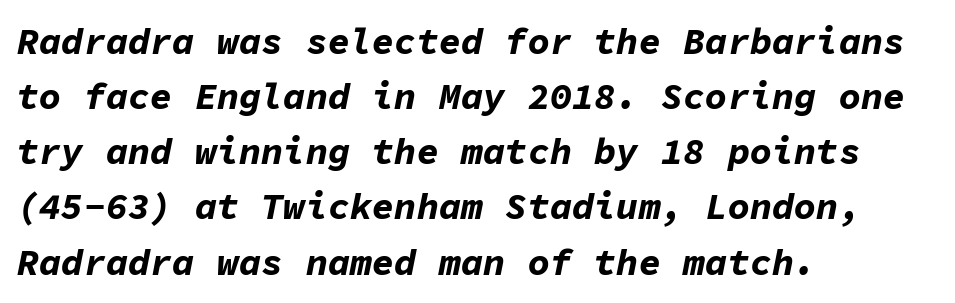
The image shows 37 px bold type, italic (leaning right), monospaced; set left-aligned, normal line spacing (1.49x), normal letter spacing, not underlined; low stroke contrast and a medium x-height.
